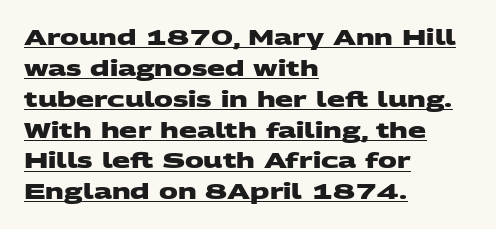
The image shows 21 px bold type; set left-aligned, normal line spacing (1.47x), normal letter spacing, underlined.
